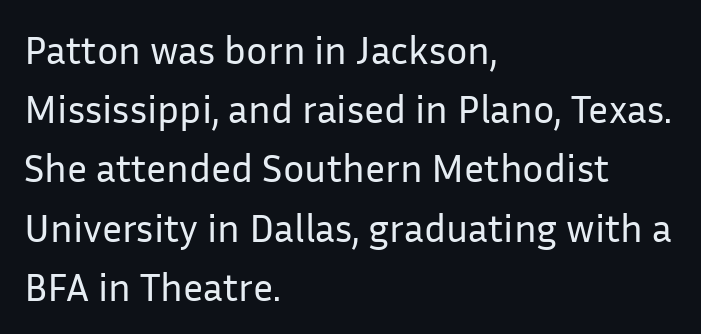
These lines stack with their left ends in a neat column. Each stroke keeps to a modest, everyday thickness or less. The glyphs are unaccompanied by any horizontal stroke below them. The face used here is a sans, in the tradition of grotesques and geometrics.
